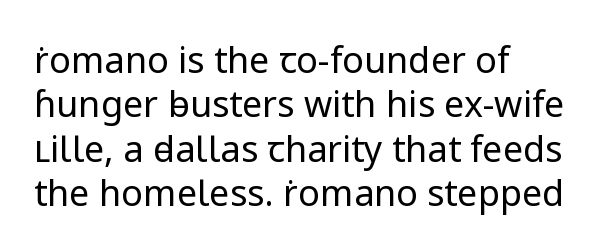
{"serif": "no", "italic": "no", "bold": "no", "weight": "regular", "width": "normal", "stroke_contrast": "low", "x_height": "medium", "monospaced": "no", "underline": "no", "align": "left", "line_spacing_ratio": 1.23, "letter_spacing": "normal", "letter_spacing_em": 0.0, "glyph_px": 36}
